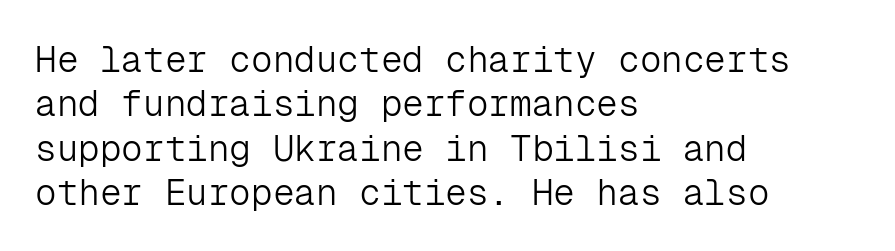
These lines are rendered in a fixed-pitch font. Which margin do the lines hug? The left one — the right edge is uneven. Italic: no, the glyphs are upright roman. What stands out about the letter spacing? Nothing — it is the standard amount. Each row of text sits above clean, open space.
